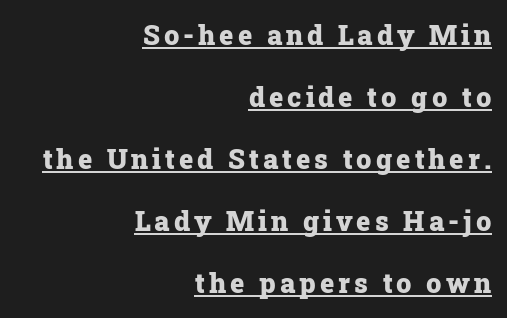
The image shows 27 px bold type, upright; set right-aligned, loose line spacing (2.3x), underlined.
